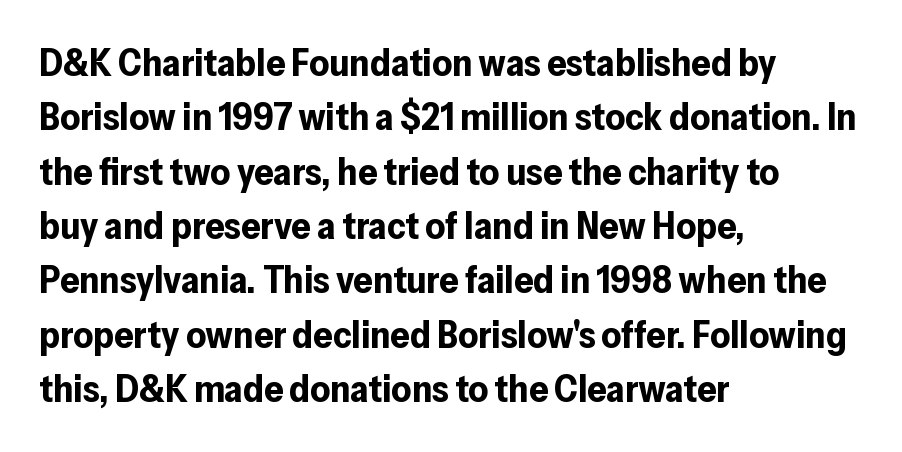
Note the varied advance widths — an 'i' is clearly narrower than an 'm'. The passage is arranged the way most books set body copy — flush left. You can tell from the bare stems that sans-serif type was used. Characters remain perfectly vertical along every line.
